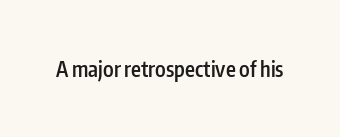
Typesetter's note: demi weight, one step under bold. The specimen omits any rule beneath the text block's lines. Is there any slant? The stems are plumb. Does extra space separate the letters? No, they use regular spacing.
